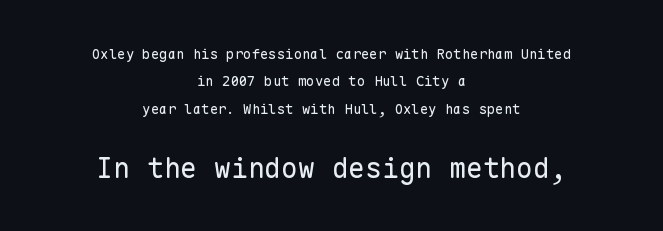
The rendering shows plain stroke endings on the letterforms — a sans-serif design. Compare the two chunks: the lower has the greater cap height. This sample trades compactness for vertical openness between lines. No extra tracking has been applied to these lines.
